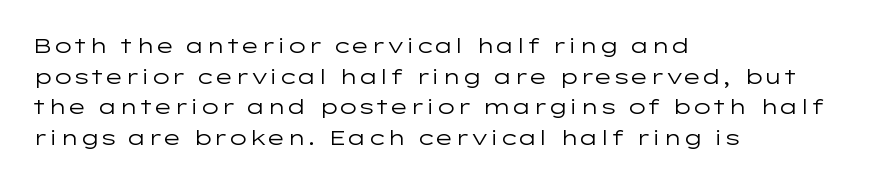
The strip under each line holds only bare page. The lines in this sample share a left origin and differ only in where they stop. The block of text has a typical density, with ordinary space between rows. A typesetter would call this zero additional tracking. Each stroke keeps to a modest, everyday thickness or less. Style check: upright.
